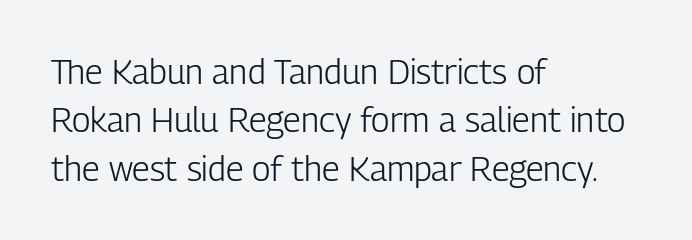
{"serif": "no", "italic": "no", "bold": "no", "weight": "light", "width": "condensed", "stroke_contrast": "low", "x_height": "medium", "monospaced": "no", "underline": "no", "align": "left", "line_spacing": "normal", "line_spacing_ratio": 1.42, "letter_spacing": "normal", "letter_spacing_em": 0.0, "glyph_px": 34}
